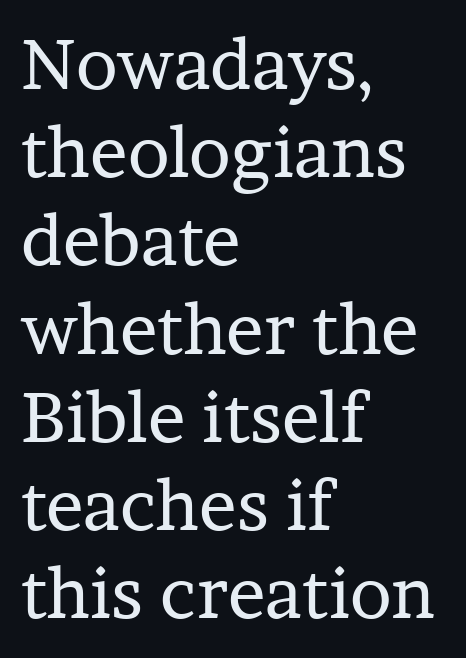
{"serif": "yes", "italic": "no", "bold": "no", "weight": "regular", "width": "normal", "stroke_contrast": "low", "x_height": "medium", "monospaced": "no", "underline": "no", "align": "left", "line_spacing": "normal", "line_spacing_ratio": 1.26, "letter_spacing": "normal", "letter_spacing_em": 0.0, "glyph_px": 70}
